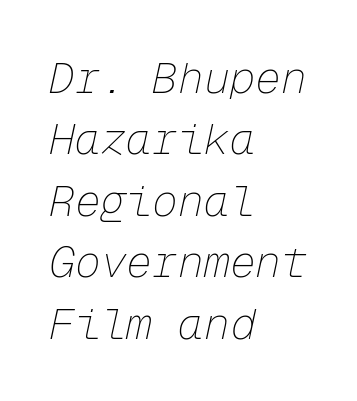
{"italic": "yes", "lean": "right", "slant_degrees": 12, "bold": "no", "weight": "thin", "width": "normal", "stroke_contrast": "low", "x_height": "medium", "monospaced": "yes", "underline": "no", "align": "left", "line_spacing": "normal", "line_spacing_ratio": 1.43, "letter_spacing": "normal", "letter_spacing_em": 0.0, "glyph_px": 43}
